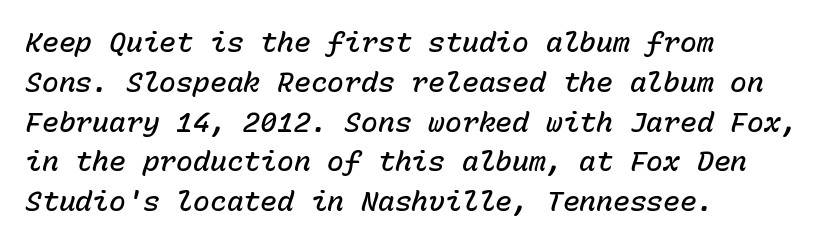
Q: Is the text bold? A: Semi-bold.
Q: Is the text italic (slanted)? A: Yes, it leans right by about 15 degrees.
Q: Is the text underlined? A: No.
Q: How is the paragraph aligned? A: Left-aligned.
Q: Is the spacing between letters normal or unusually wide? A: Normal.
Q: Is the spacing between lines tight, normal or loose? A: Normal.
Q: Width (condensed, normal, or wide)? A: Normal.
Q: Stroke contrast? A: Low.
Q: x-height? A: Medium.
Q: Monospaced? A: Yes.
